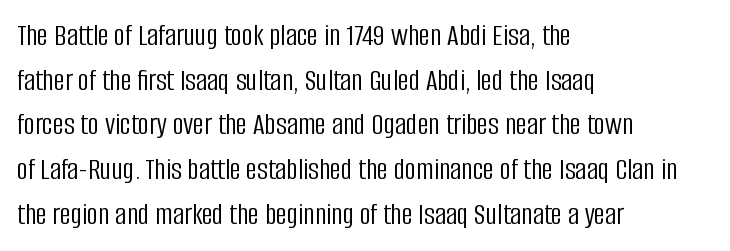
{"serif": "no", "italic": "no", "bold": "no", "weight": "light", "width": "condensed", "stroke_contrast": "low", "x_height": "large", "monospaced": "no", "underline": "no", "align": "left", "line_spacing": "normal", "line_spacing_ratio": 1.44, "letter_spacing": "normal", "letter_spacing_em": 0.0, "glyph_px": 31}
